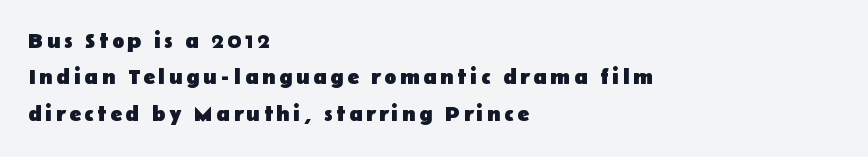
The strokes are fattened all the way to bold. A normal amount of white space separates one row of letters from the next. All the whitespace from short lines collects on the right. The lettering holds an erect, upright posture throughout. Only glyphs here, with clear space below each row.
